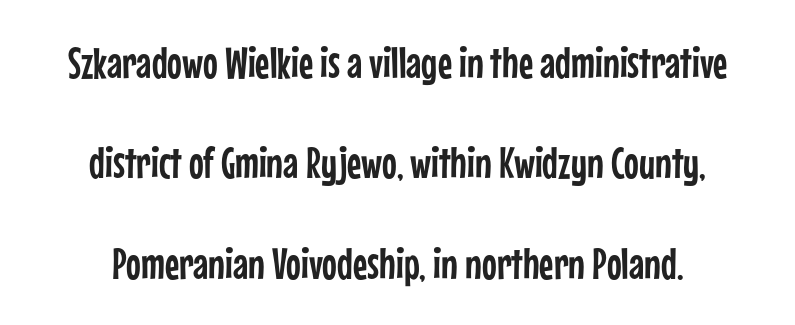
Q: Is the text italic (slanted)? A: No, it is upright.
Q: Is the typeface a serif or a sans-serif typeface? A: Sans-serif.
Q: Is the text underlined? A: No.
Q: Is the spacing between letters normal or unusually wide? A: Normal.
Q: Is the spacing between lines tight, normal or loose? A: Loose.
Q: Width (condensed, normal, or wide)? A: Condensed.
Q: Stroke contrast? A: Low.
Q: x-height? A: Medium.
Q: Monospaced? A: No.
